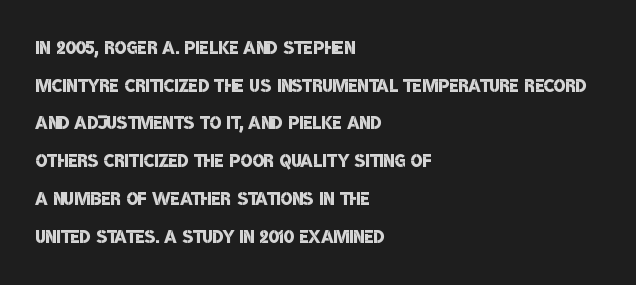
Q: Is the text bold? A: Semi-bold.
Q: Is the text underlined? A: No.
Q: How is the paragraph aligned? A: Left-aligned.
Q: Is the spacing between letters normal or unusually wide? A: Normal.
Q: Is the spacing between lines tight, normal or loose? A: Normal.
